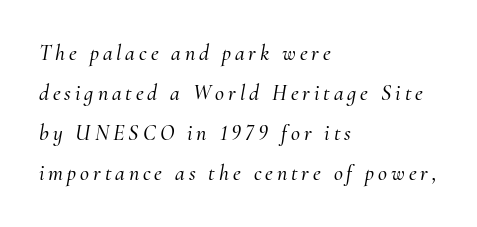
The strip under each line holds only bare page. The ragged edge is on the right, which tells us the setting is flush left. Would a proofreader flag this as italicized? Yes.
